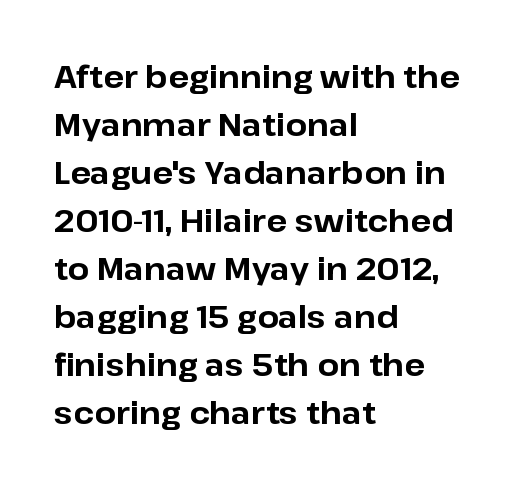
The image shows 31 px bold sans-serif type, upright; set left-aligned, normal line spacing (1.55x), normal letter spacing, not underlined; low stroke contrast and a medium x-height.
